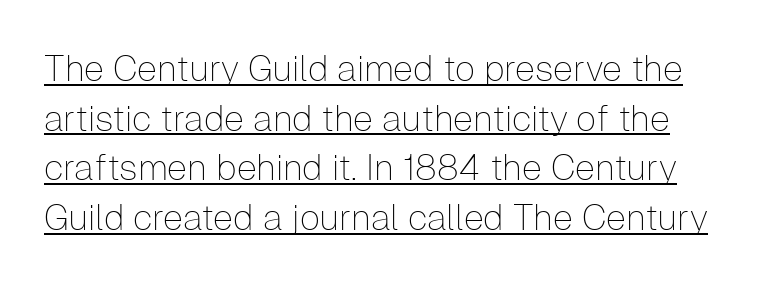
The typography opts for an upright posture over an oblique one. A light-to-regular cut is what we see here. The characters display no serif detailing; their extremities are plain. You can see a thin bar hugging the bottom of the glyphs. Notice how descenders clear the ascenders below comfortably — that's standard leading.
